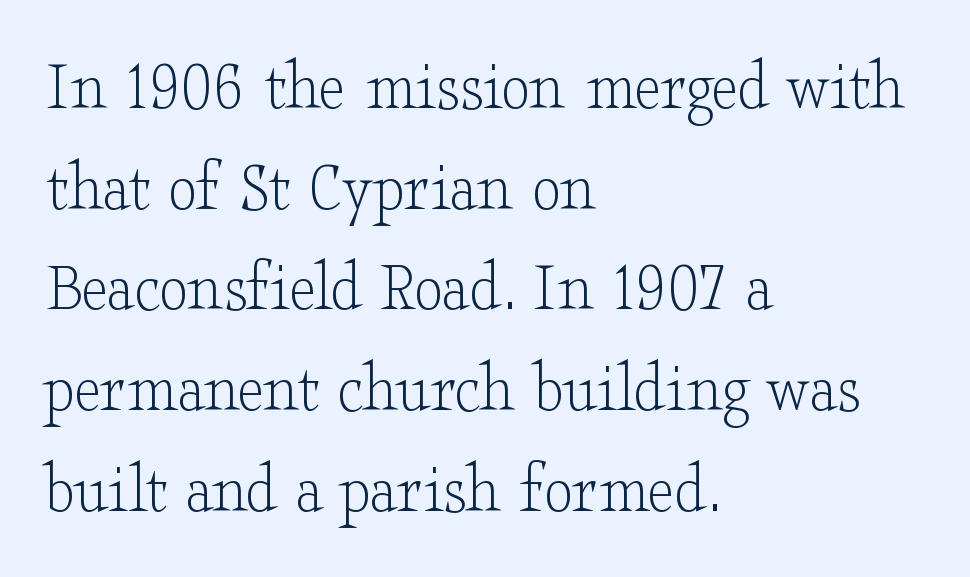
Baseline-to-baseline distance is the conventional proportion of letter height. Do the characters align in a grid? No, the font is proportional. Any mark beneath the type? The region is blank. Words appear dense and cohesive because spacing is normal. Bold? No — there's no thickening of the strokes. The letters stand upright; this is a roman face.
